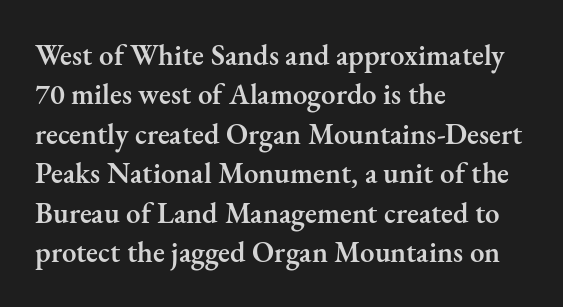
Q: Is the text bold? A: Semi-bold.
Q: Is the text italic (slanted)? A: No, it is upright.
Q: Is the typeface a serif or a sans-serif typeface? A: Serif.
Q: Is the text underlined? A: No.
Q: How is the paragraph aligned? A: Left-aligned.
Q: Is the spacing between letters normal or unusually wide? A: Normal.
Q: Is the spacing between lines tight, normal or loose? A: Normal.
Q: Width (condensed, normal, or wide)? A: Normal.
Q: Stroke contrast? A: Medium.
Q: x-height? A: Small.
Q: Monospaced? A: No.
